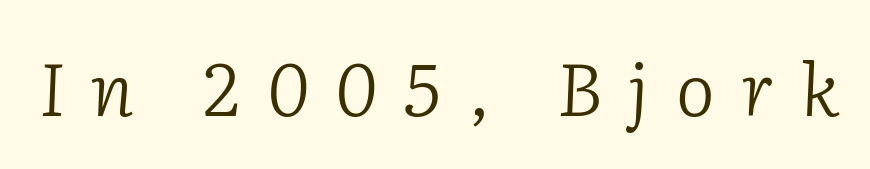
No chunkiness to these letters — they're not bold. Here the glyphs are tracked loosely, breaking word shapes into spaced letters. Think of a printed novel: that variable character pitch is what you see here. Lines of text with bare space underneath. To sum up the face: it has serifs.
